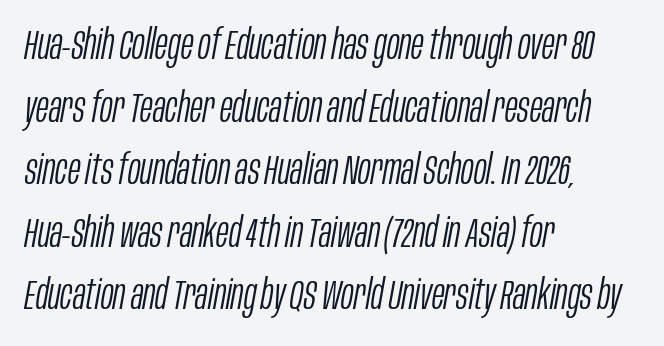
The image shows 42 px light, condensed type, italic (leaning right); set left-aligned, normal line spacing (1.49x), normal letter spacing, not underlined; low stroke contrast and a large x-height.
